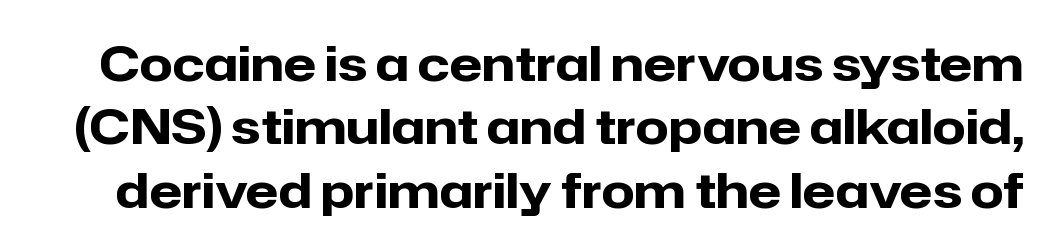
The image shows 48 px heavy sans-serif type, upright; set normal line spacing (1.32x), normal letter spacing, not underlined; low stroke contrast and a medium x-height.
